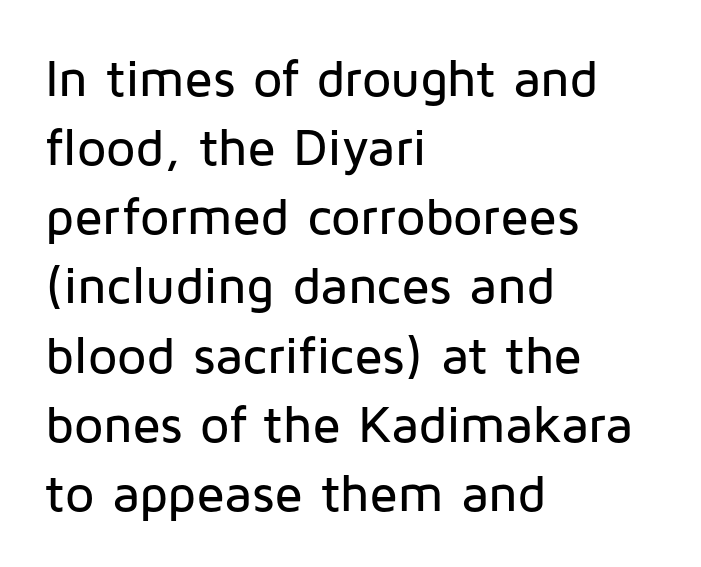
Q: Is the text italic (slanted)? A: No, it is upright.
Q: Is the typeface a serif or a sans-serif typeface? A: Sans-serif.
Q: Is the text underlined? A: No.
Q: How is the paragraph aligned? A: Left-aligned.
Q: Is the spacing between letters normal or unusually wide? A: Normal.
Q: Is the spacing between lines tight, normal or loose? A: Normal.
Q: Width (condensed, normal, or wide)? A: Normal.
Q: Stroke contrast? A: Low.
Q: x-height? A: Medium.
Q: Monospaced? A: No.
